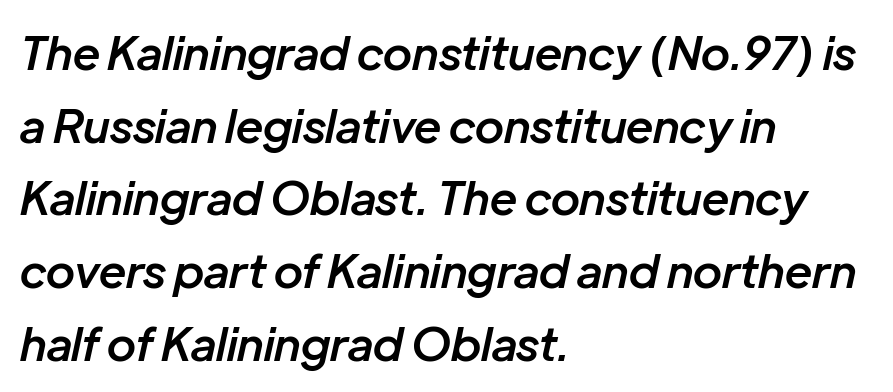
{"italic": "yes", "lean": "right", "slant_degrees": 12, "bold": "semi", "weight": "semibold", "width": "normal", "stroke_contrast": "low", "x_height": "medium", "monospaced": "no", "underline": "no", "align": "left", "line_spacing": "normal", "line_spacing_ratio": 1.58, "letter_spacing": "normal", "letter_spacing_em": 0.0, "glyph_px": 46}
